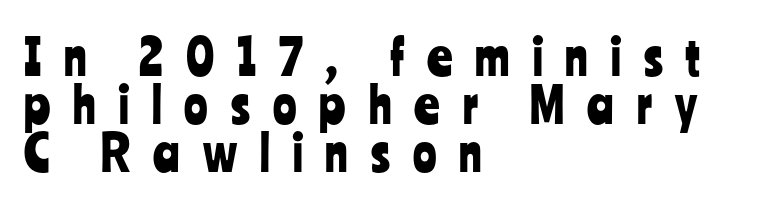
The image shows 49 px condensed sans-serif type, upright; set left-aligned, tight line spacing (0.98x), unusually wide letter spacing (+0.47 em), not underlined; low stroke contrast and a medium x-height.
